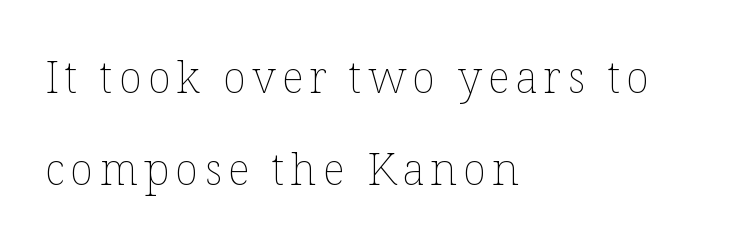
The image shows 44 px thin type, upright; set left-aligned, loose line spacing (2.09x), not underlined; low stroke contrast and a medium x-height.
